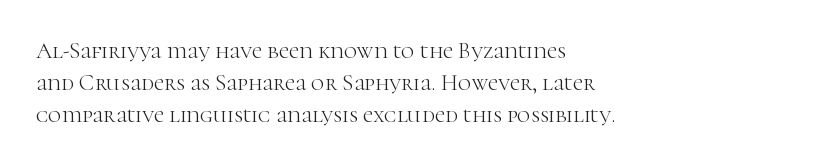
Caption: standard tracking, unaltered. Does the leading feel generous? No, just average. The lines are quadded left. Check the space under the baseline: it is left empty.
